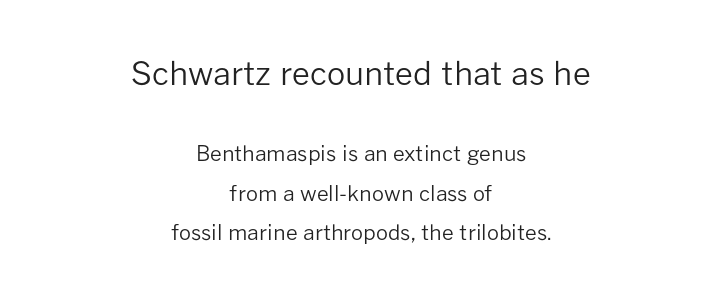
Q: Is the text bold? A: No.
Q: Is the text italic (slanted)? A: No, it is upright.
Q: Is the typeface a serif or a sans-serif typeface? A: Sans-serif.
Q: Is the text underlined? A: No.
Q: How is the paragraph aligned? A: Centered.
Q: Is the spacing between letters normal or unusually wide? A: Normal.
Q: Which block of text is set in a larger size, the first (top) or the second (bottom)? A: The first (top) one.
Q: Width (condensed, normal, or wide)? A: Normal.
Q: Stroke contrast? A: Low.
Q: x-height? A: Medium.
Q: Monospaced? A: No.
